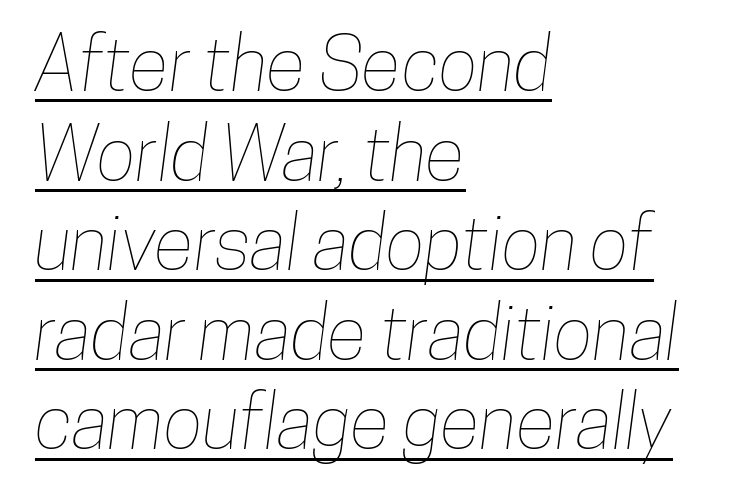
Q: Is the text underlined? A: Yes.
Q: How is the paragraph aligned? A: Left-aligned.
Q: Is the spacing between letters normal or unusually wide? A: Normal.
Q: Width (condensed, normal, or wide)? A: Condensed.
Q: Stroke contrast? A: Low.
Q: x-height? A: Medium.
Q: Monospaced? A: No.
